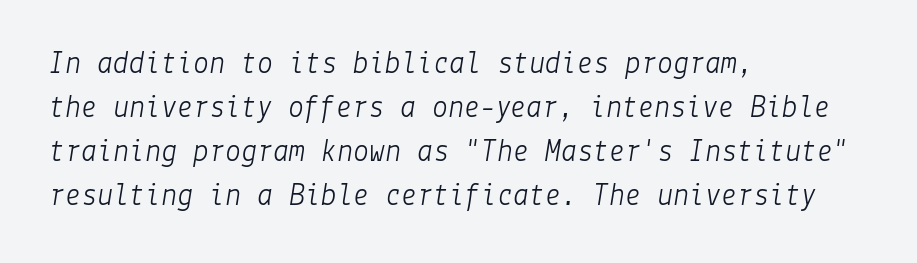
{"italic": "yes", "lean": "right", "slant_degrees": 9, "bold": "no", "weight": "light", "width": "normal", "stroke_contrast": "low", "x_height": "medium", "underline": "no", "align": "left", "line_spacing": "normal", "line_spacing_ratio": 1.38, "letter_spacing": "normal", "letter_spacing_em": 0.0, "glyph_px": 32}
